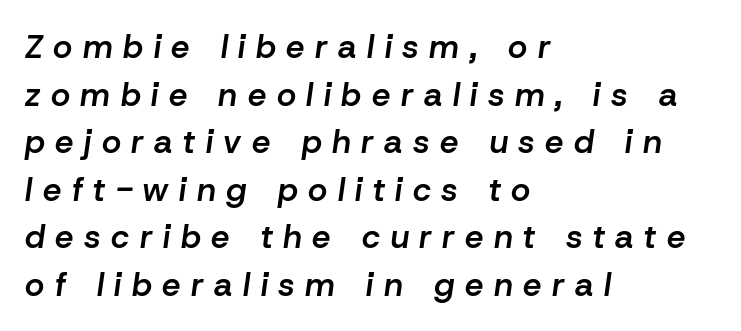
The image shows 33 px semibold type, italic (leaning right); set left-aligned, normal line spacing (1.44x), unusually wide letter spacing (+0.32 em), not underlined; low stroke contrast and a medium x-height.
